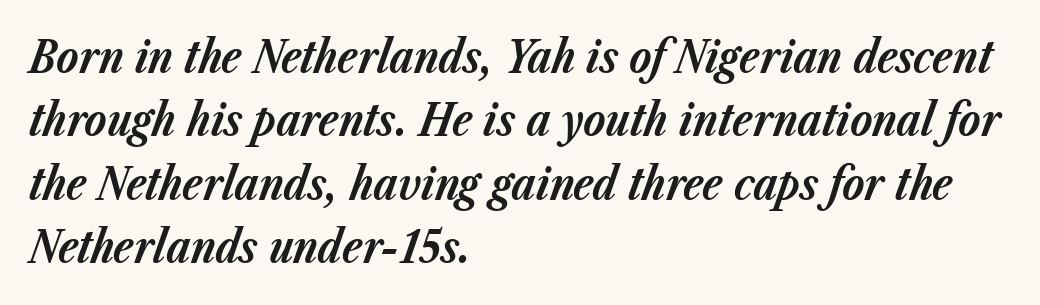
The image shows 45 px bold type, italic (leaning right); set left-aligned, normal line spacing (1.41x), normal letter spacing, not underlined; low stroke contrast and a medium x-height.
